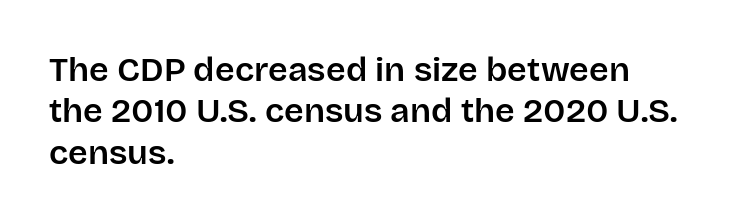
Q: Is the text italic (slanted)? A: No, it is upright.
Q: Is the typeface a serif or a sans-serif typeface? A: Sans-serif.
Q: Is the text underlined? A: No.
Q: How is the paragraph aligned? A: Left-aligned.
Q: Is the spacing between letters normal or unusually wide? A: Normal.
Q: Width (condensed, normal, or wide)? A: Normal.
Q: Stroke contrast? A: Low.
Q: x-height? A: Large.
Q: Monospaced? A: No.
